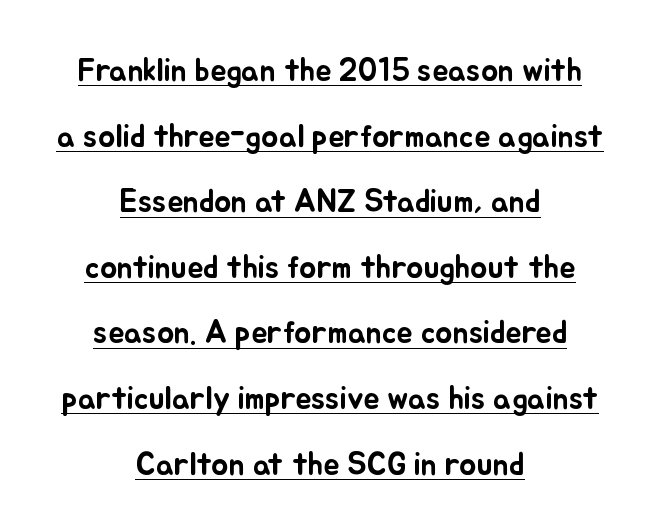
{"italic": "no", "width": "normal", "stroke_contrast": "low", "x_height": "small", "monospaced": "no", "underline": "yes", "align": "center", "line_spacing": "loose", "line_spacing_ratio": 2.05, "letter_spacing": "normal", "letter_spacing_em": 0.0, "glyph_px": 32}
